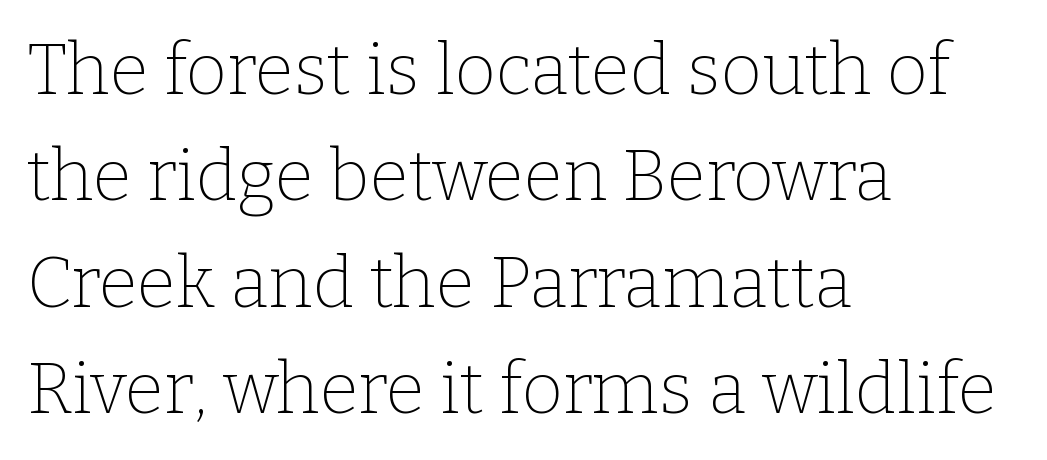
{"serif": "yes", "italic": "no", "bold": "no", "weight": "thin", "width": "normal", "stroke_contrast": "low", "x_height": "medium", "monospaced": "no", "underline": "no", "align": "left", "line_spacing": "normal", "line_spacing_ratio": 1.5, "letter_spacing": "normal", "letter_spacing_em": 0.0, "glyph_px": 71}
